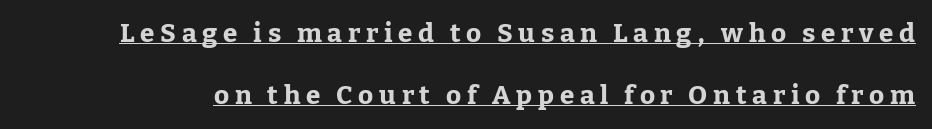
Q: Is the text bold? A: Yes.
Q: Is the text italic (slanted)? A: No, it is upright.
Q: Is the text underlined? A: Yes.
Q: Is the spacing between letters normal or unusually wide? A: Unusually wide.
Q: Is the spacing between lines tight, normal or loose? A: Loose.
